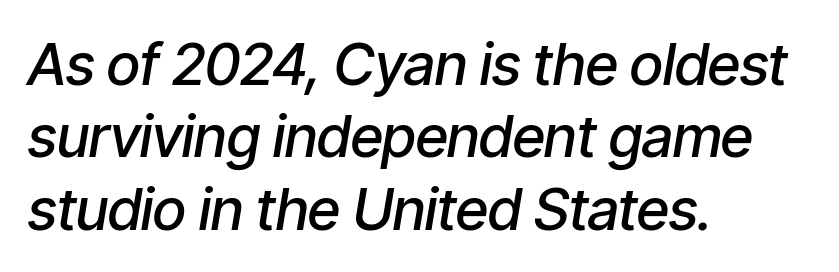
The image shows 58 px semibold, condensed type, italic (leaning right); set left-aligned, normal line spacing (1.25x), normal letter spacing, not underlined; low stroke contrast and a medium x-height.
